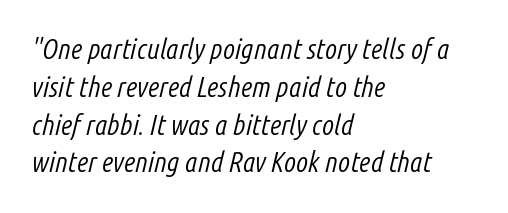
The image shows 28 px light, condensed type, italic (leaning right); set left-aligned, normal line spacing (1.35x), normal letter spacing, not underlined; low stroke contrast and a medium x-height.
